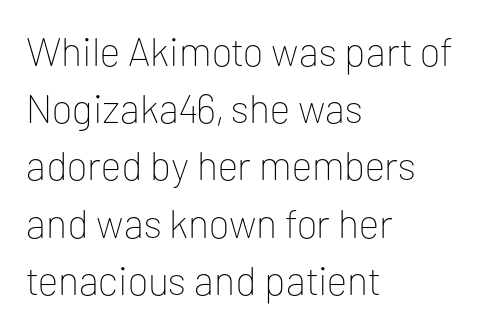
The image shows 40 px thin sans-serif type, upright; set left-aligned, normal line spacing (1.43x), normal letter spacing, not underlined; low stroke contrast and a medium x-height.
